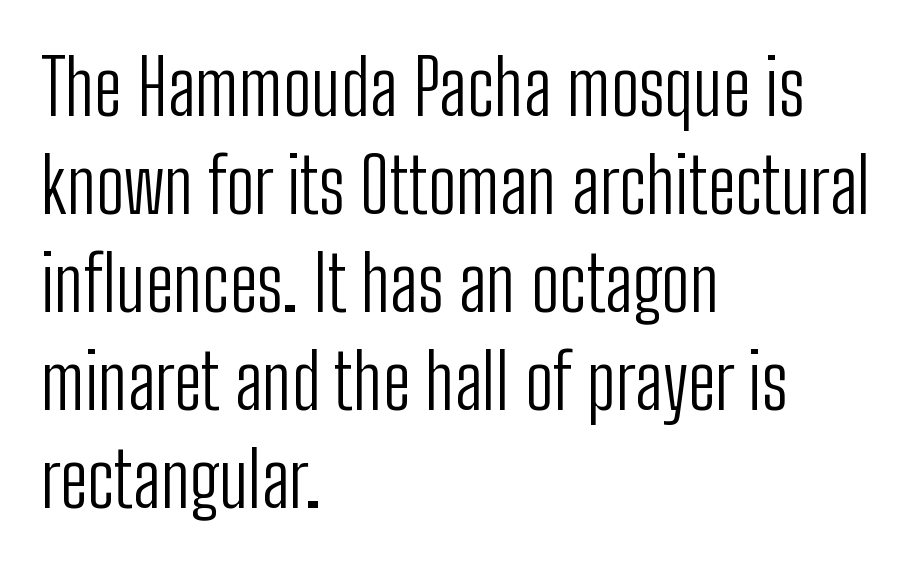
Q: Is the text bold? A: No.
Q: Is the text italic (slanted)? A: No, it is upright.
Q: Is the typeface a serif or a sans-serif typeface? A: Sans-serif.
Q: Is the text underlined? A: No.
Q: How is the paragraph aligned? A: Left-aligned.
Q: Is the spacing between letters normal or unusually wide? A: Normal.
Q: Is the spacing between lines tight, normal or loose? A: Normal.
Q: Width (condensed, normal, or wide)? A: Condensed.
Q: Stroke contrast? A: Low.
Q: x-height? A: Medium.
Q: Monospaced? A: No.
